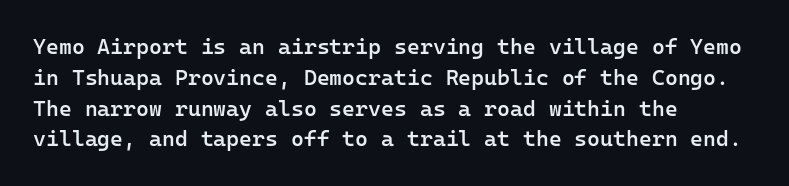
The image shows 22 px text type, upright; set left-aligned, normal line spacing (1.4x), normal letter spacing, not underlined.
